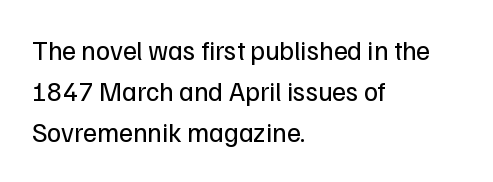
Q: Is the text bold? A: No.
Q: Is the text italic (slanted)? A: No, it is upright.
Q: Is the text underlined? A: No.
Q: How is the paragraph aligned? A: Left-aligned.
Q: Is the spacing between letters normal or unusually wide? A: Normal.
Q: Is the spacing between lines tight, normal or loose? A: Normal.
